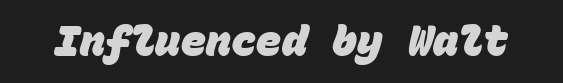
{"serif": "no", "bold": "yes", "weight": "heavy", "width": "normal", "stroke_contrast": "low", "x_height": "large", "monospaced": "yes", "underline": "no", "letter_spacing": "normal", "letter_spacing_em": 0.0, "glyph_px": 42}
